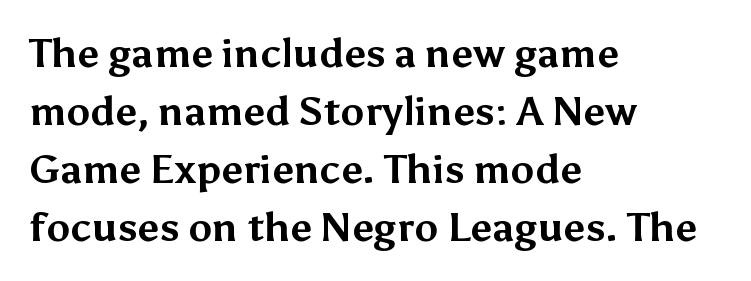
Horizontally, the lines are justified to the leading edge only. Spacing verdict: proportional, widths tailored to each character. Rows of type keep a routine distance in the vertical direction. A roman cut, with each character standing at attention. The rendering uses a bold face; every stroke is thick and dark. Standard letterfit; no display-style spreading of the glyphs.
